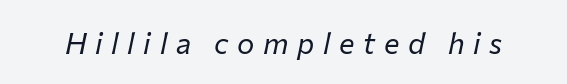
The image shows 29 px regular-weight type, italic (leaning right); set unusually wide letter spacing (+0.3 em), not underlined; low stroke contrast and a medium x-height.
